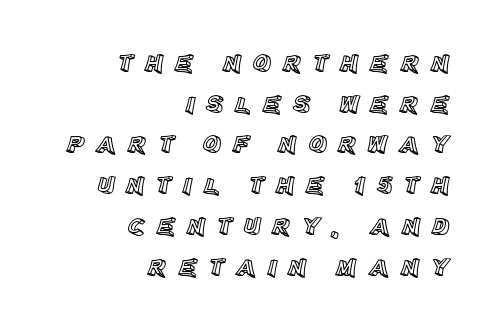
Q: Is the text italic (slanted)? A: Yes.
Q: Is the text underlined? A: No.
Q: How is the paragraph aligned? A: Right-aligned.
Q: Is the spacing between letters normal or unusually wide? A: Unusually wide.
Q: Is the spacing between lines tight, normal or loose? A: Normal.
